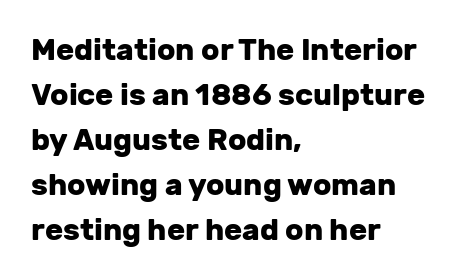
Weight: bold. Tracking value appears to be zero — textbook default spacing. Posture: upright roman. Just letters on the line, the space beneath them empty. The letters advance in unequal steps, a hallmark of proportional type. The rendering anchors every line to the left-hand side.
